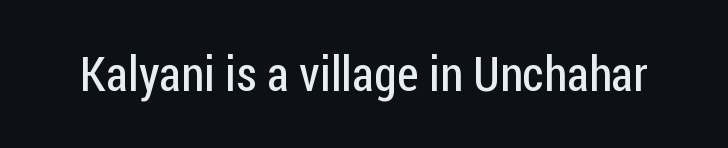
Q: Is the text bold? A: No.
Q: Is the text italic (slanted)? A: No, it is upright.
Q: Is the typeface a serif or a sans-serif typeface? A: Sans-serif.
Q: Is the text underlined? A: No.
Q: Is the spacing between letters normal or unusually wide? A: Normal.
Q: Width (condensed, normal, or wide)? A: Condensed.
Q: Stroke contrast? A: Low.
Q: x-height? A: Medium.
Q: Monospaced? A: No.
